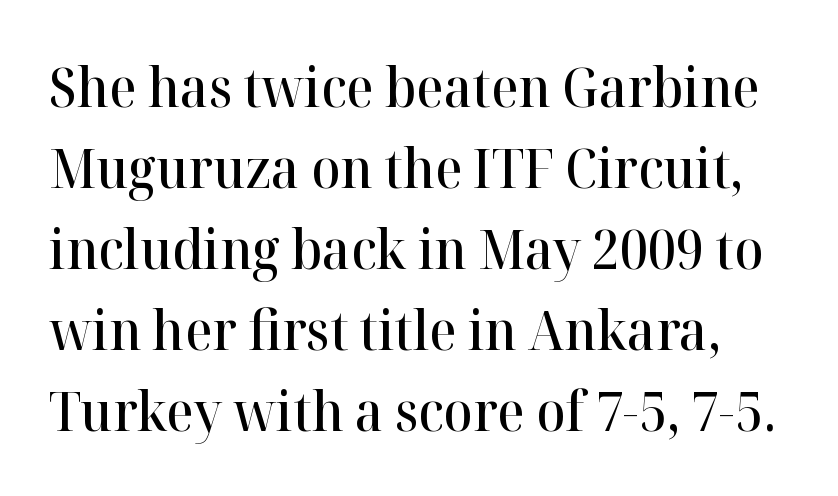
The image shows 54 px semibold serif type, upright; set normal line spacing (1.5x), normal letter spacing, not underlined; high stroke contrast and a medium x-height.
